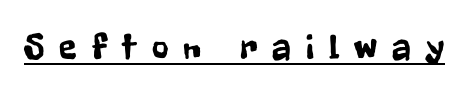
This sample carries an underscore along the baseline area. It's the straight-up-and-down kind of type. Type style note: lacks serifs. The passage shown is typed in a proportional face where columns would drift. Observe the wide spacing: letters keep a clear distance from each other.
